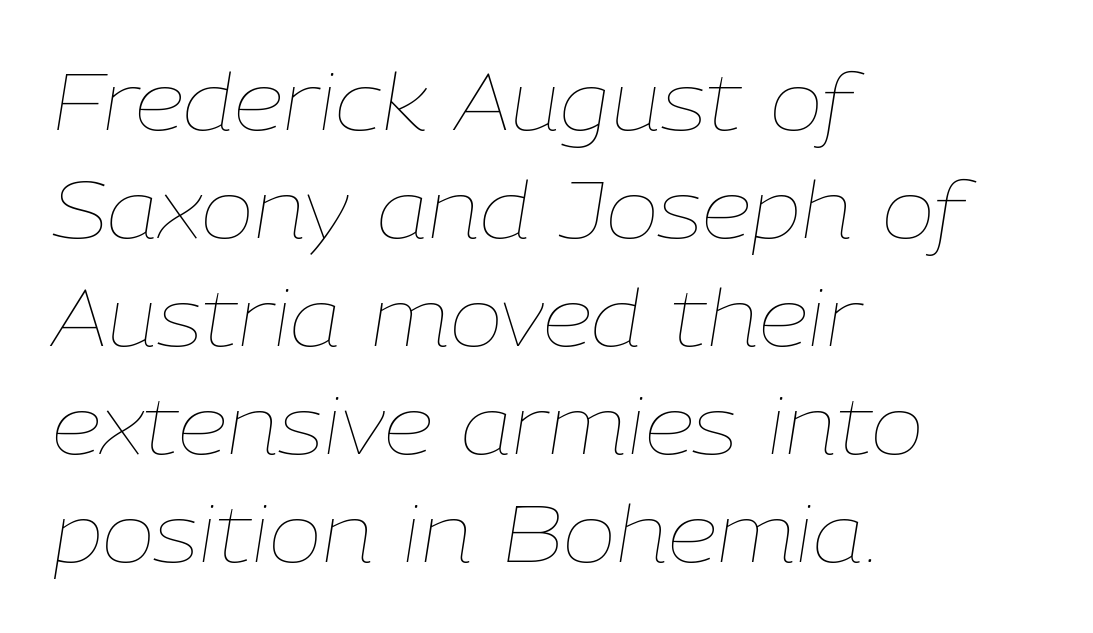
{"italic": "yes", "lean": "right", "slant_degrees": 9, "bold": "no", "weight": "thin", "width": "normal", "stroke_contrast": "low", "x_height": "medium", "monospaced": "no", "underline": "no", "align": "left", "line_spacing": "normal", "line_spacing_ratio": 1.35, "letter_spacing": "normal", "letter_spacing_em": 0.0, "glyph_px": 80}
